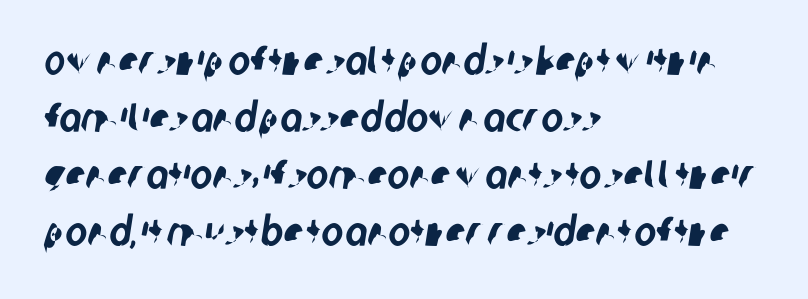
{"serif": "no", "width": "condensed", "stroke_contrast": "low", "x_height": "large", "monospaced": "no", "underline": "no", "align": "left", "line_spacing": "normal", "line_spacing_ratio": 1.39, "letter_spacing": "normal", "letter_spacing_em": 0.0, "glyph_px": 41}
